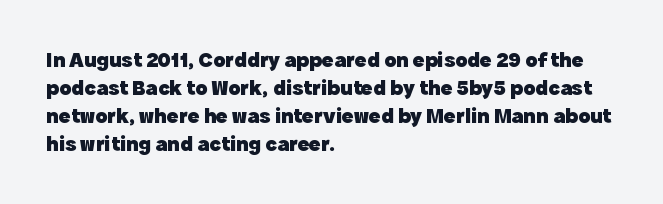
{"italic": "no", "bold": "yes", "underline": "no", "align": "left", "line_spacing": "normal", "line_spacing_ratio": 1.27, "letter_spacing": "normal", "letter_spacing_em": 0.0, "glyph_px": 22}
